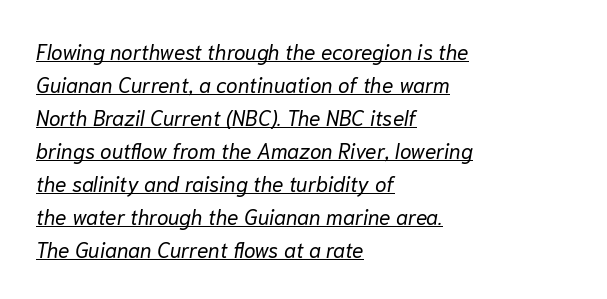
The image shows 21 px text type, italic (leaning right); set left-aligned, normal line spacing (1.57x), normal letter spacing, underlined.
